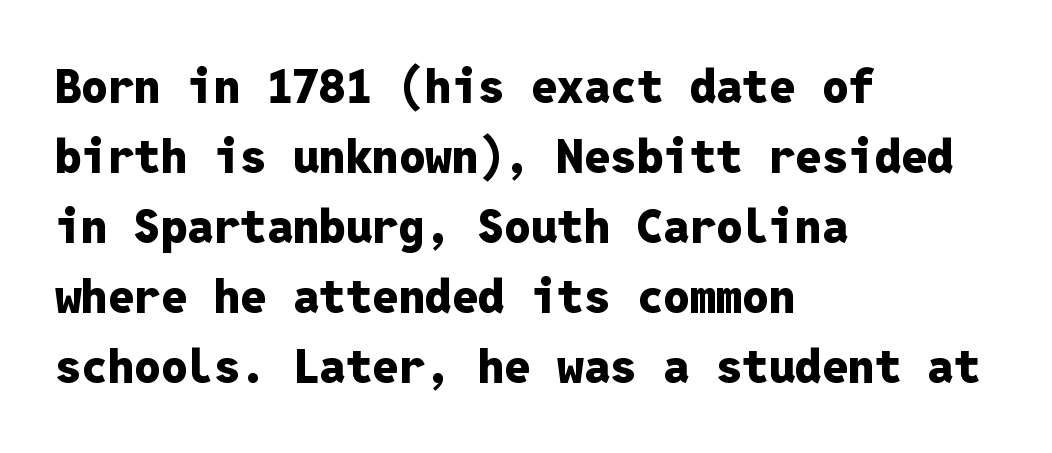
Underline: absent. Casual observation: everything's shoved over to the left. Posture: straight, roman, zero tilt. Each glyph is drawn with heavy, bold strokes. Line spacing here is normal. Students, note that the glyphs here touch the page at normal intervals.
